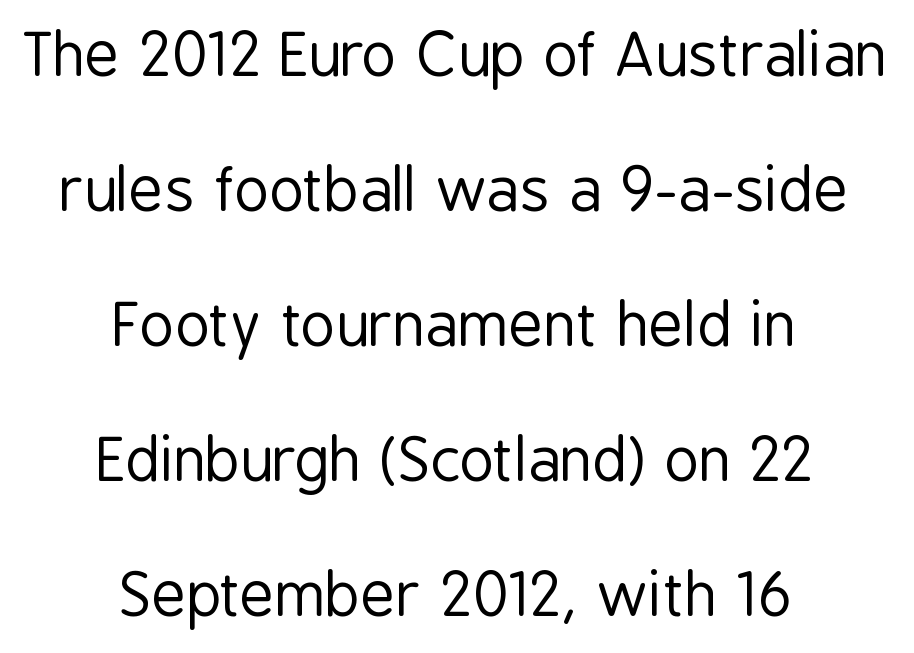
The image shows 60 px regular-weight, condensed sans-serif type, upright; set centered, loose line spacing (2.25x), normal letter spacing, not underlined; low stroke contrast and a medium x-height.
